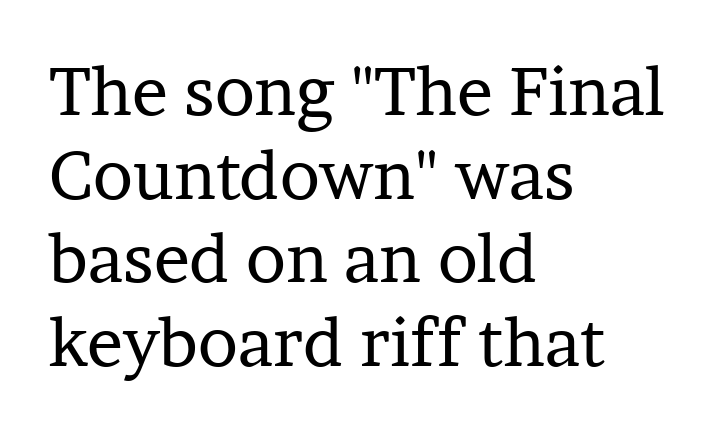
The image shows 67 px regular-weight serif type, upright; set left-aligned, normal line spacing (1.25x), normal letter spacing, not underlined; low stroke contrast and a medium x-height.
